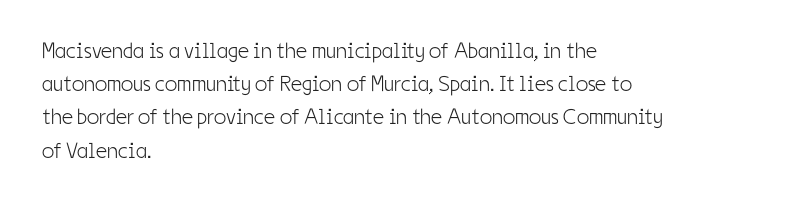
The image shows 22 px text type, upright; set left-aligned, normal line spacing (1.51x), normal letter spacing, not underlined.
